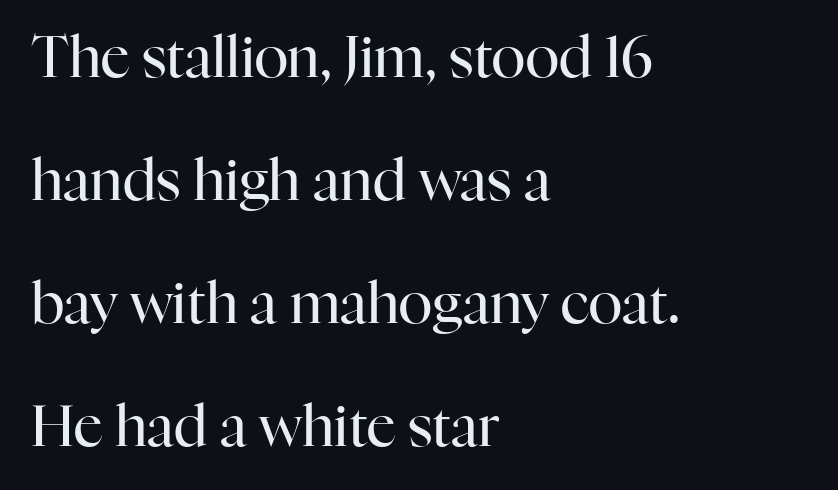
Underline: absent. The lines are quadded left. Character widths vary here, with narrow letters taking less room than wide ones. Nobody touched the tracking dial on this one. The letterforms sit at book weight or below.
